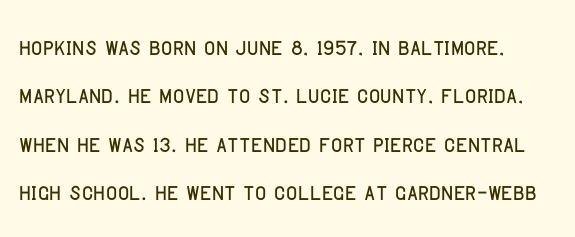
Observe the ordinary spacing: letters are neighbours, not strangers. Character widths vary here, with narrow letters taking less room than wide ones. When letters stand straight like this, we call the style roman or upright. This rendering employs a face without finishing strokes, i.e., a sans-serif. Line spacing here is normal. Decoration check: the copy has no underline.
